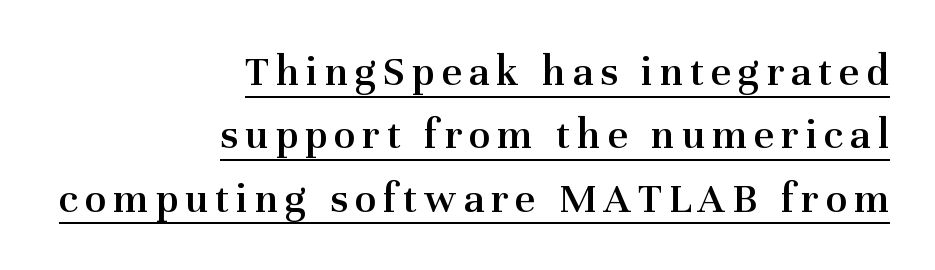
Q: Is the text bold? A: Semi-bold.
Q: Is the text italic (slanted)? A: No, it is upright.
Q: Is the typeface a serif or a sans-serif typeface? A: Serif.
Q: Is the text underlined? A: Yes.
Q: How is the paragraph aligned? A: Right-aligned.
Q: Is the spacing between lines tight, normal or loose? A: Normal.
Q: Width (condensed, normal, or wide)? A: Normal.
Q: Stroke contrast? A: Medium.
Q: x-height? A: Medium.
Q: Monospaced? A: No.
